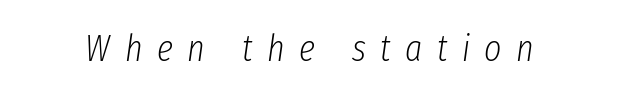
A quiet, ordinary-to-light weight characterises the typeface. This is oblique type, the kind used for emphasis or titles. Between one letter and the next there's a generous, obvious gap. Rule under the text: the space is simply empty.
